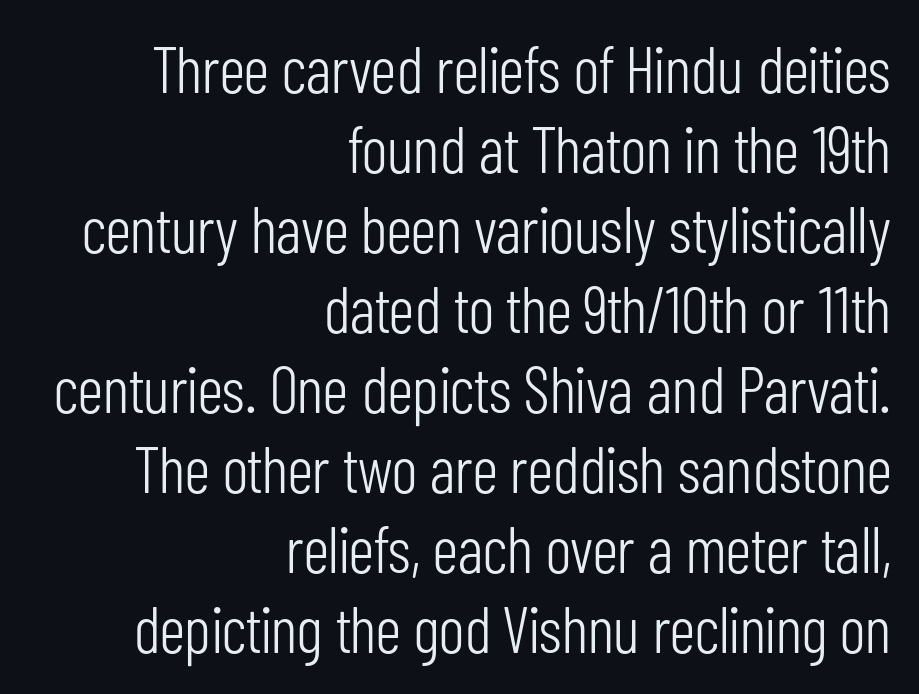
Q: Is the text bold? A: No.
Q: Is the text italic (slanted)? A: No, it is upright.
Q: Is the typeface a serif or a sans-serif typeface? A: Sans-serif.
Q: Is the text underlined? A: No.
Q: How is the paragraph aligned? A: Right-aligned.
Q: Is the spacing between letters normal or unusually wide? A: Normal.
Q: Width (condensed, normal, or wide)? A: Condensed.
Q: Stroke contrast? A: Low.
Q: x-height? A: Medium.
Q: Monospaced? A: No.
